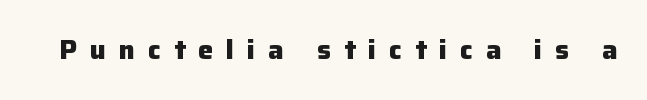
{"italic": "no", "bold": "yes", "underline": "no", "letter_spacing": "wide", "letter_spacing_em": 0.49, "glyph_px": 26}
